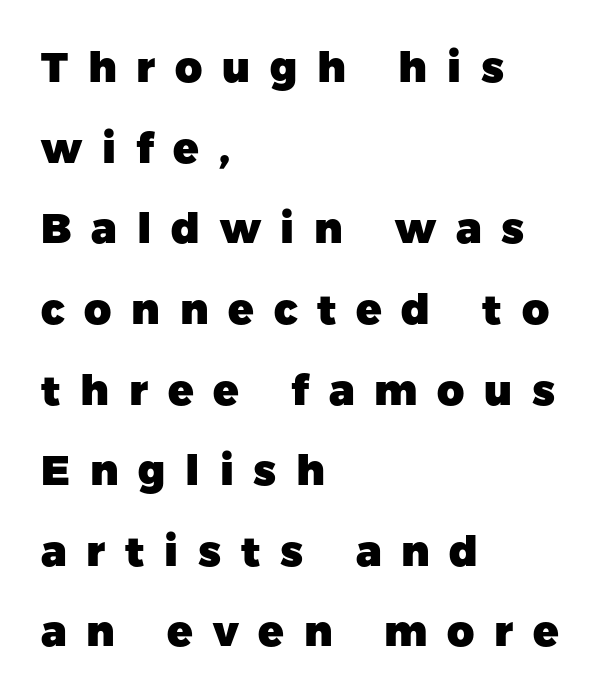
Q: Is the text bold? A: Yes.
Q: Is the text italic (slanted)? A: No, it is upright.
Q: Is the typeface a serif or a sans-serif typeface? A: Sans-serif.
Q: Is the text underlined? A: No.
Q: How is the paragraph aligned? A: Left-aligned.
Q: Is the spacing between letters normal or unusually wide? A: Unusually wide.
Q: Is the spacing between lines tight, normal or loose? A: Loose.
Q: Width (condensed, normal, or wide)? A: Normal.
Q: Stroke contrast? A: Low.
Q: x-height? A: Medium.
Q: Monospaced? A: No.
